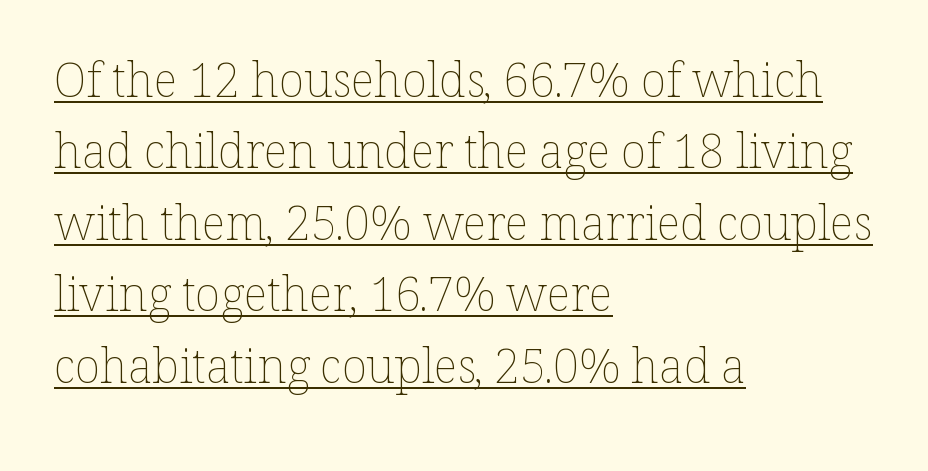
The image shows 47 px thin type, upright; set left-aligned, normal line spacing (1.52x), normal letter spacing, underlined; low stroke contrast and a medium x-height.
